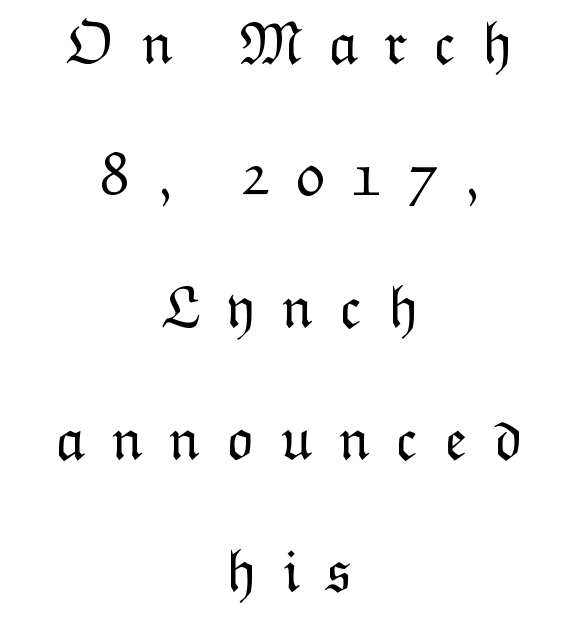
{"italic": "no", "bold": "no", "weight": "light", "width": "normal", "stroke_contrast": "low", "x_height": "medium", "monospaced": "no", "underline": "no", "align": "center", "line_spacing": "loose", "line_spacing_ratio": 2.2, "letter_spacing": "wide", "letter_spacing_em": 0.43, "glyph_px": 60}
